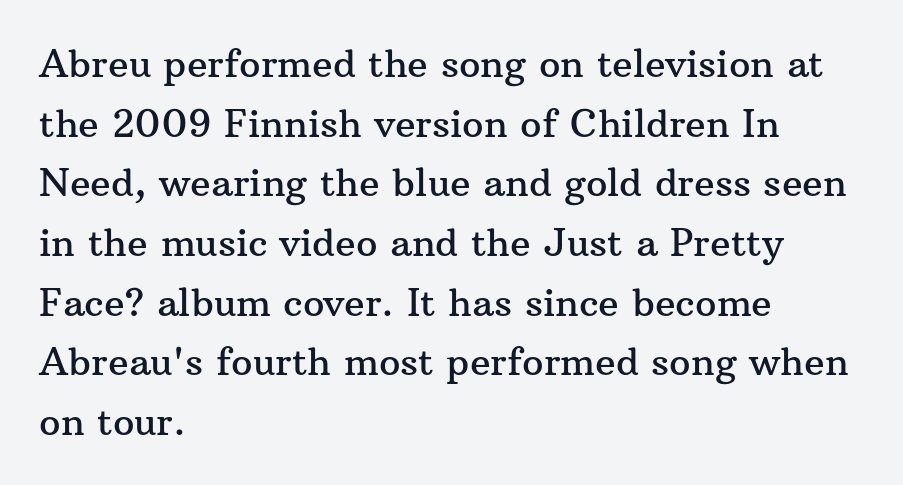
{"serif": "yes", "italic": "no", "width": "normal", "stroke_contrast": "medium", "x_height": "medium", "monospaced": "no", "underline": "no", "align": "left", "line_spacing": "normal", "line_spacing_ratio": 1.57, "letter_spacing": "normal", "letter_spacing_em": 0.0, "glyph_px": 38}
